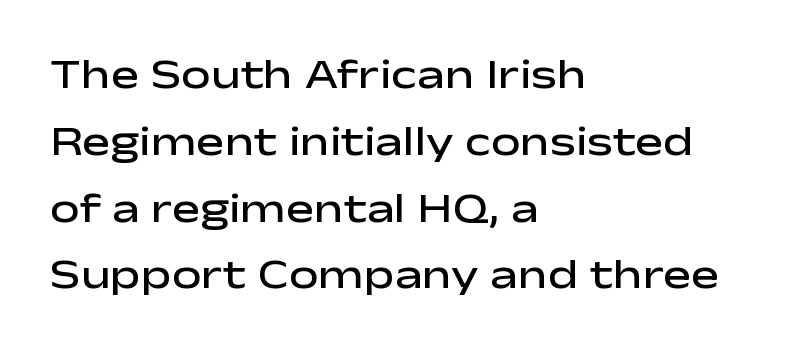
Characters remain perfectly vertical along every line. Any mark beneath the type? The region is blank. Vertically, the passage feels balanced, rows spaced as you'd expect. This is sans-serif lettering, the kind often seen on screens and signage.
